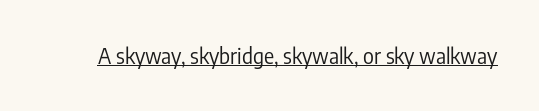
Italic: no, the glyphs are upright roman. You can see a thin bar hugging the bottom of the glyphs. Nothing heavy about these letters — not bold at all. Look at the tracking — it's just the regular setting, nothing added.
